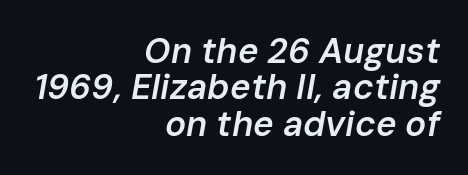
Q: Is the text bold? A: Semi-bold.
Q: Is the text italic (slanted)? A: Yes, it leans right by about 10 degrees.
Q: Is the text underlined? A: No.
Q: How is the paragraph aligned? A: Right-aligned.
Q: Is the spacing between letters normal or unusually wide? A: Normal.
Q: Is the spacing between lines tight, normal or loose? A: Tight.
Q: Width (condensed, normal, or wide)? A: Normal.
Q: Stroke contrast? A: Low.
Q: x-height? A: Medium.
Q: Monospaced? A: No.
